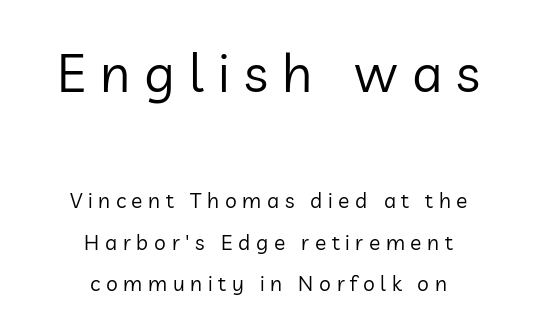
The image shows 53 px regular-weight sans-serif type, upright; set centered, loose line spacing (1.99x), unusually wide letter spacing (+0.27 em), not underlined; the first (top) block is 2.52x larger; low stroke contrast and a medium x-height.
